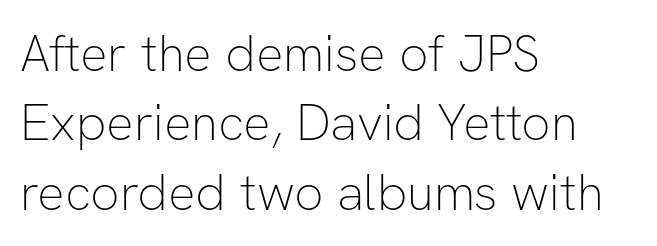
{"serif": "no", "italic": "no", "bold": "no", "weight": "thin", "width": "normal", "stroke_contrast": "low", "x_height": "medium", "monospaced": "no", "underline": "no", "align": "left", "line_spacing": "normal", "line_spacing_ratio": 1.36, "letter_spacing": "normal", "letter_spacing_em": 0.0, "glyph_px": 51}
